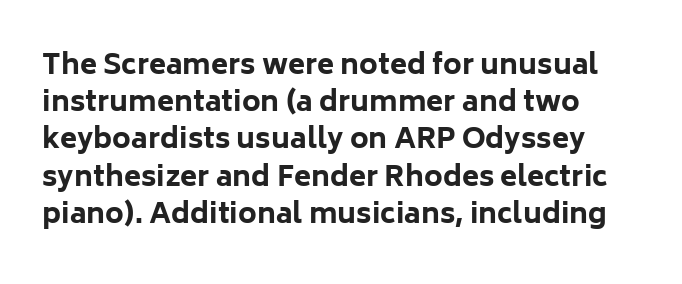
The image shows 28 px bold sans-serif type, upright; set left-aligned, normal line spacing (1.33x), normal letter spacing, not underlined; low stroke contrast and a medium x-height.
